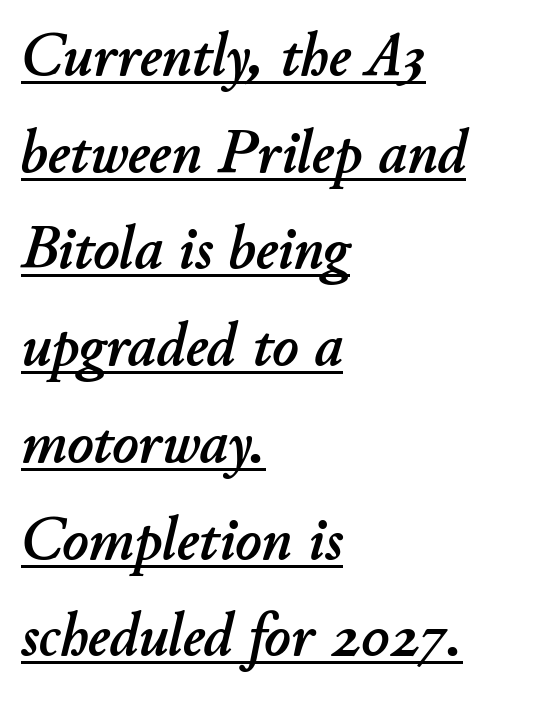
The image shows 62 px text type, italic (leaning right); set left-aligned, normal line spacing (1.56x), normal letter spacing, underlined; low stroke contrast and a small x-height.
